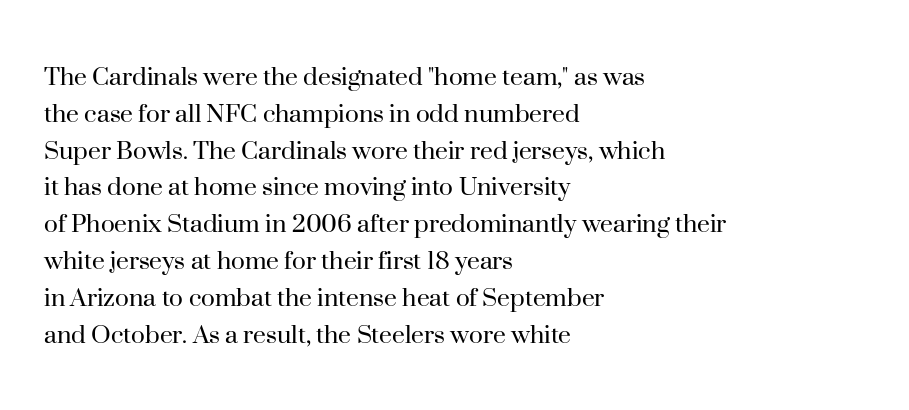
{"serif": "yes", "italic": "no", "bold": "no", "weight": "regular", "width": "normal", "stroke_contrast": "high", "x_height": "small", "monospaced": "no", "underline": "no", "align": "left", "line_spacing": "normal", "line_spacing_ratio": 1.27, "letter_spacing": "normal", "letter_spacing_em": 0.0, "glyph_px": 29}
